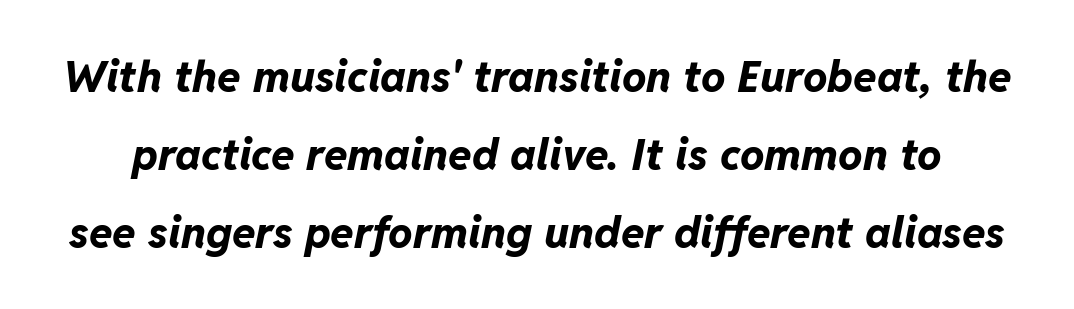
Q: Is the text bold? A: Yes.
Q: Is the text italic (slanted)? A: Yes, it leans right by about 11 degrees.
Q: Is the text underlined? A: No.
Q: Is the spacing between letters normal or unusually wide? A: Normal.
Q: Width (condensed, normal, or wide)? A: Normal.
Q: Stroke contrast? A: Low.
Q: x-height? A: Medium.
Q: Monospaced? A: No.
